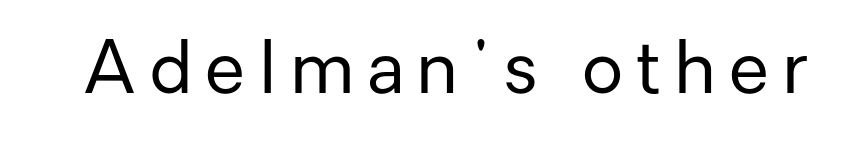
{"serif": "no", "italic": "no", "bold": "no", "weight": "regular", "width": "normal", "stroke_contrast": "low", "x_height": "medium", "monospaced": "no", "underline": "no", "glyph_px": 72}
